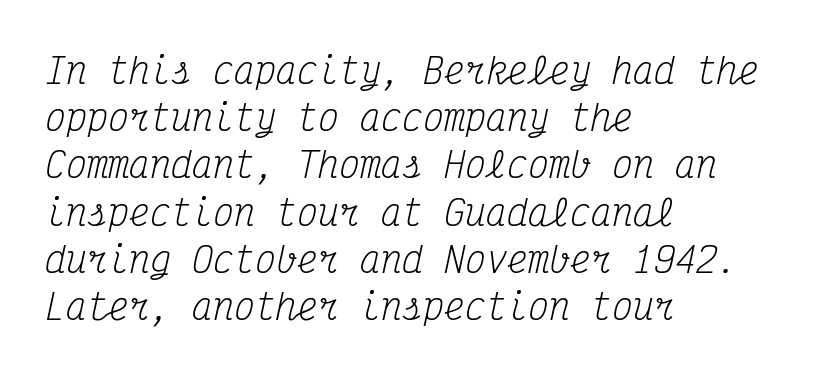
{"serif": "yes", "italic": "yes", "lean": "right", "slant_degrees": 12, "bold": "no", "weight": "regular", "width": "condensed", "stroke_contrast": "medium", "x_height": "medium", "monospaced": "yes", "underline": "no", "align": "left", "line_spacing": "normal", "line_spacing_ratio": 1.35, "letter_spacing": "normal", "letter_spacing_em": 0.0, "glyph_px": 35}
